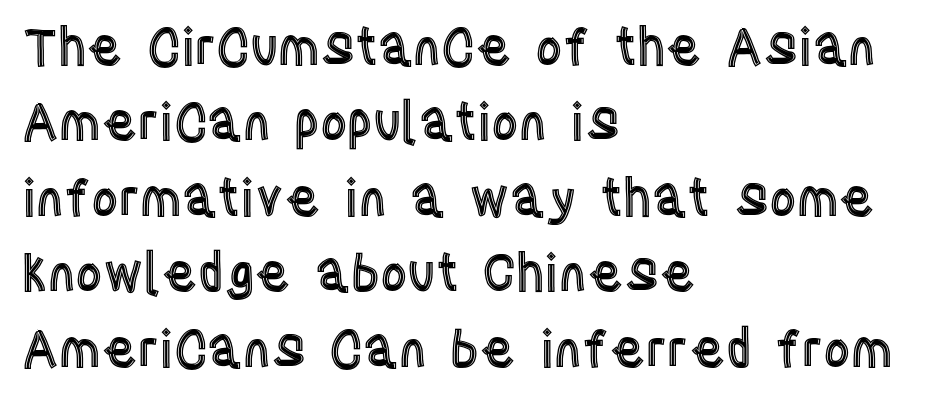
The image shows 52 px condensed type, upright; set left-aligned, normal line spacing (1.45x), normal letter spacing, not underlined; a large x-height.
